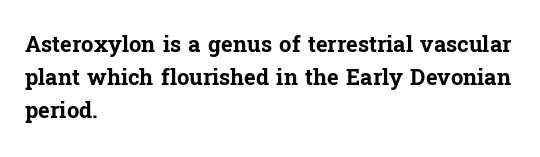
The image shows 22 px bold type, upright; set left-aligned, normal line spacing (1.51x), normal letter spacing, not underlined.
